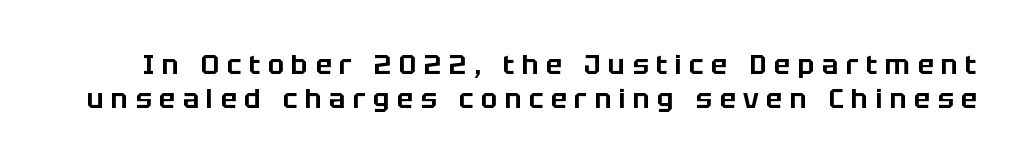
{"italic": "no", "underline": "no", "line_spacing": "normal", "line_spacing_ratio": 1.27, "letter_spacing": "wide", "letter_spacing_em": 0.28, "glyph_px": 27}
